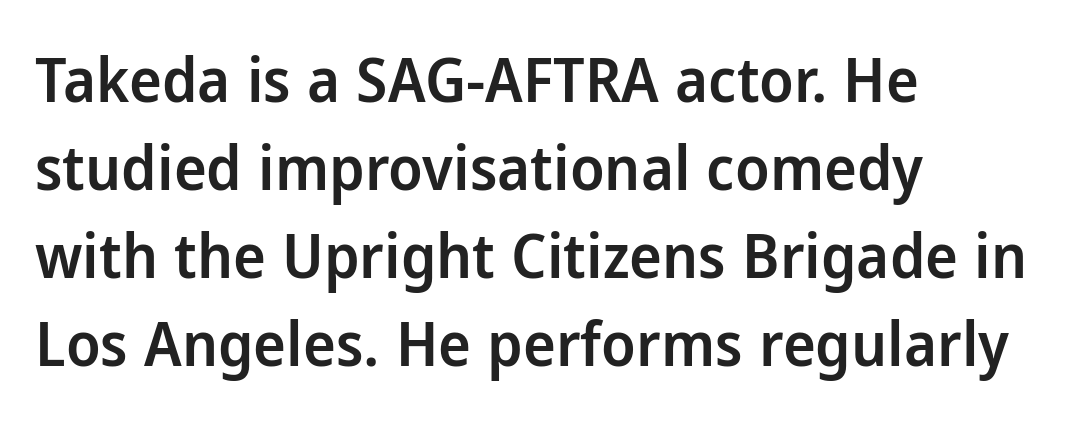
{"serif": "no", "italic": "no", "bold": "semi", "weight": "semibold", "width": "normal", "stroke_contrast": "low", "x_height": "medium", "monospaced": "no", "underline": "no", "align": "left", "line_spacing": "normal", "line_spacing_ratio": 1.42, "letter_spacing": "normal", "letter_spacing_em": 0.0, "glyph_px": 62}
